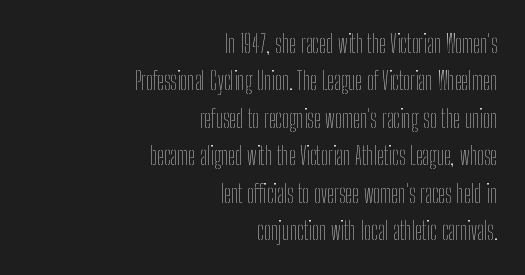
Q: Is the text bold? A: No.
Q: Is the text italic (slanted)? A: No, it is upright.
Q: Is the text underlined? A: No.
Q: How is the paragraph aligned? A: Right-aligned.
Q: Is the spacing between letters normal or unusually wide? A: Normal.
Q: Is the spacing between lines tight, normal or loose? A: Normal.
